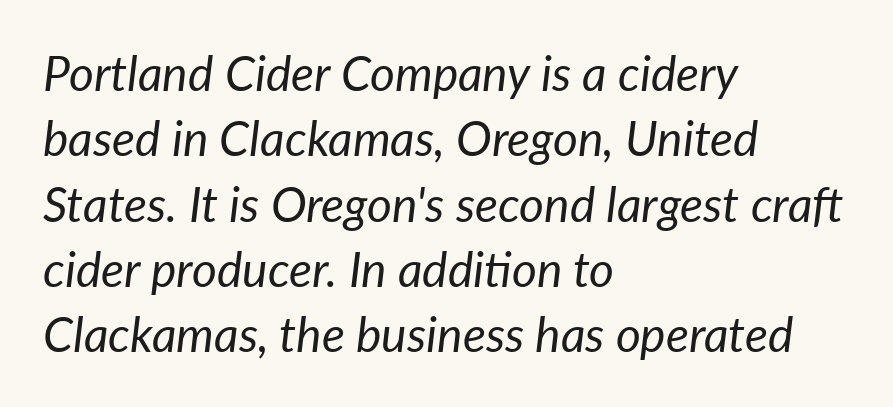
{"italic": "yes", "lean": "right", "slant_degrees": 7, "bold": "no", "weight": "regular", "width": "normal", "stroke_contrast": "low", "x_height": "medium", "monospaced": "no", "underline": "no", "align": "left", "line_spacing": "normal", "line_spacing_ratio": 1.36, "letter_spacing": "normal", "letter_spacing_em": 0.0, "glyph_px": 48}
